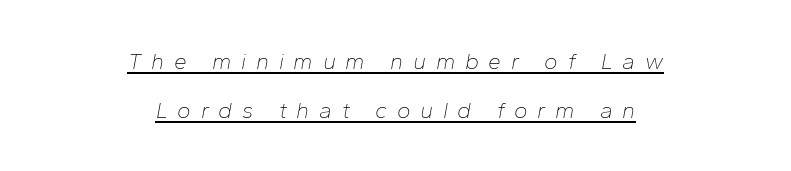
The image shows 23 px text type, italic (leaning right); set centered, loose line spacing (2.11x), unusually wide letter spacing (+0.42 em), underlined.
